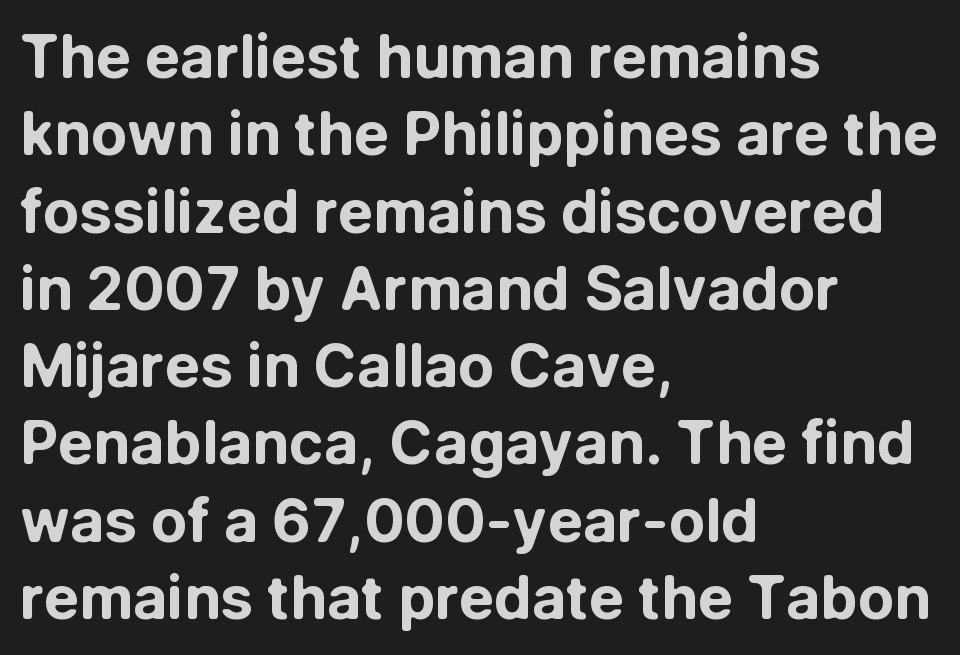
Q: Is the text bold? A: Yes.
Q: Is the text italic (slanted)? A: No, it is upright.
Q: Is the typeface a serif or a sans-serif typeface? A: Sans-serif.
Q: Is the text underlined? A: No.
Q: How is the paragraph aligned? A: Left-aligned.
Q: Is the spacing between letters normal or unusually wide? A: Normal.
Q: Is the spacing between lines tight, normal or loose? A: Normal.
Q: Width (condensed, normal, or wide)? A: Normal.
Q: Stroke contrast? A: Low.
Q: x-height? A: Medium.
Q: Monospaced? A: No.
